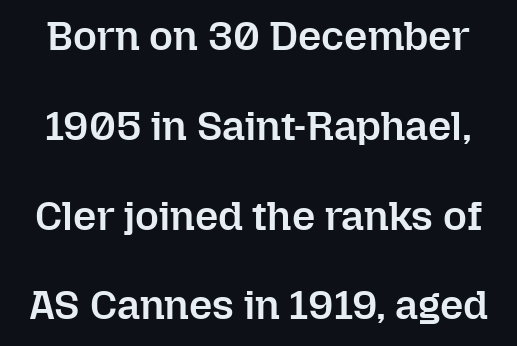
The image shows 41 px semibold type, upright; set loose line spacing (2.19x), normal letter spacing, not underlined; low stroke contrast and a medium x-height.
